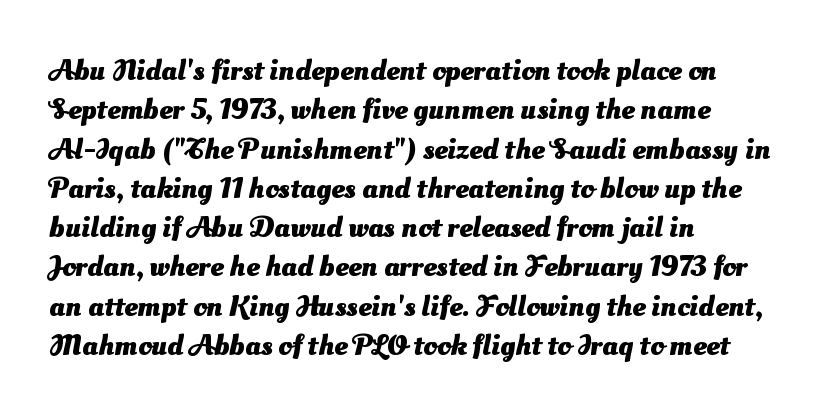
{"serif": "no", "bold": "yes", "weight": "heavy", "width": "normal", "stroke_contrast": "medium", "x_height": "small", "monospaced": "no", "underline": "no", "align": "left", "line_spacing": "normal", "line_spacing_ratio": 1.31, "letter_spacing": "normal", "letter_spacing_em": 0.0, "glyph_px": 30}
